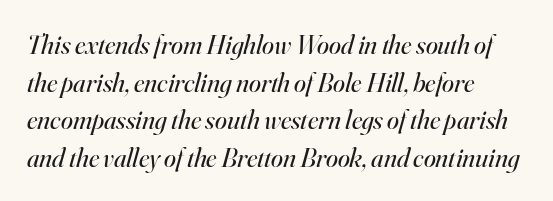
{"italic": "yes", "lean": "right", "slant_degrees": 16, "bold": "no", "underline": "no", "align": "left", "line_spacing": "normal", "line_spacing_ratio": 1.39, "letter_spacing": "normal", "letter_spacing_em": 0.0, "glyph_px": 27}
